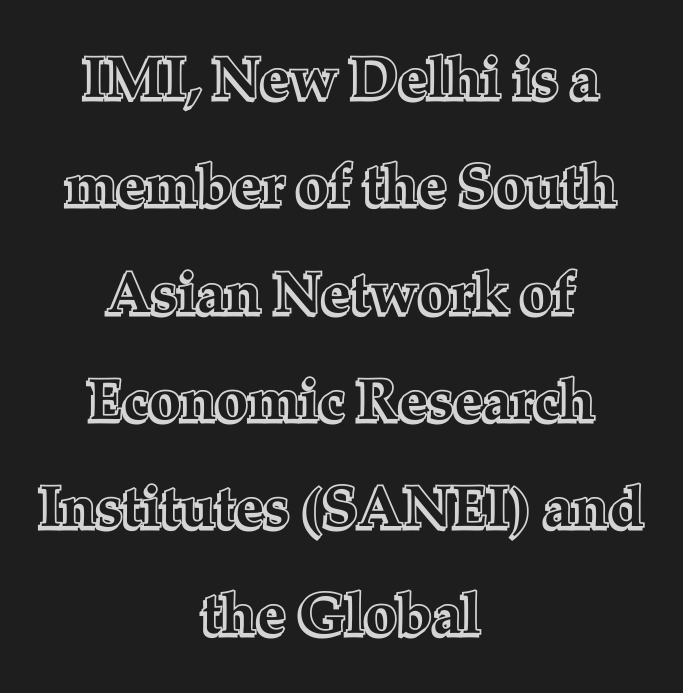
{"italic": "no", "width": "normal", "x_height": "medium", "monospaced": "no", "underline": "no", "align": "center", "line_spacing_ratio": 1.85, "letter_spacing": "normal", "letter_spacing_em": 0.0, "glyph_px": 58}
